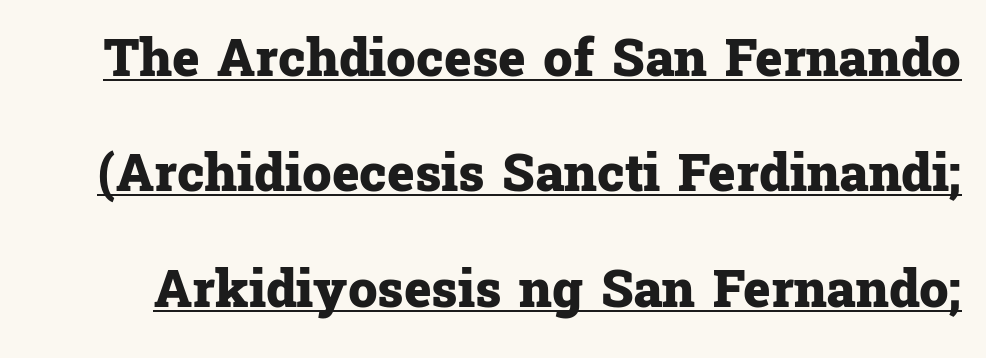
The image shows 52 px heavy serif type, upright; set loose line spacing (2.22x), normal letter spacing, underlined; low stroke contrast and a medium x-height.
